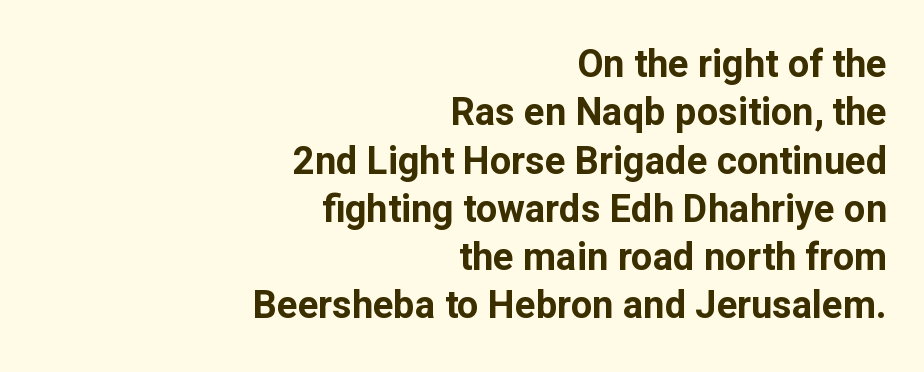
The image shows 38 px bold sans-serif type, upright; set right-aligned, normal line spacing (1.27x), normal letter spacing, not underlined; low stroke contrast and a medium x-height.
